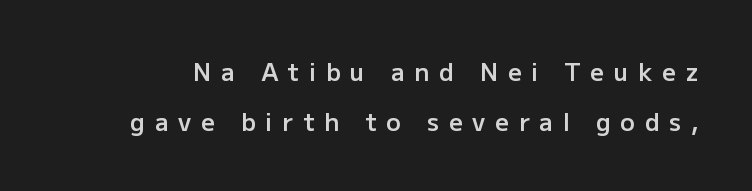
Tracking value appears strongly positive — letters spread wide. Honestly, the rows look like they've been pulled way apart. As a designer I'd log this as weight 600, semibold. The gap between lines stays unmarked.
